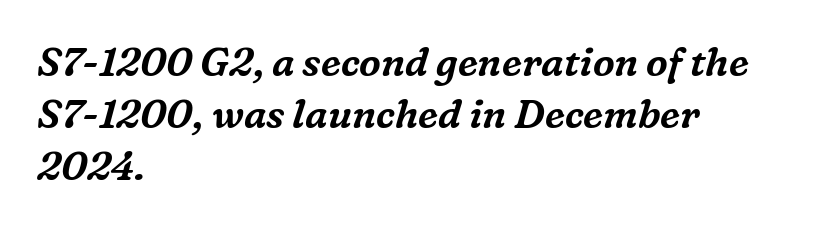
Q: Is the text italic (slanted)? A: Yes, it leans right by about 16 degrees.
Q: Is the typeface a serif or a sans-serif typeface? A: Serif.
Q: Is the text underlined? A: No.
Q: How is the paragraph aligned? A: Left-aligned.
Q: Is the spacing between letters normal or unusually wide? A: Normal.
Q: Is the spacing between lines tight, normal or loose? A: Normal.
Q: Width (condensed, normal, or wide)? A: Normal.
Q: Stroke contrast? A: Medium.
Q: x-height? A: Medium.
Q: Monospaced? A: No.
